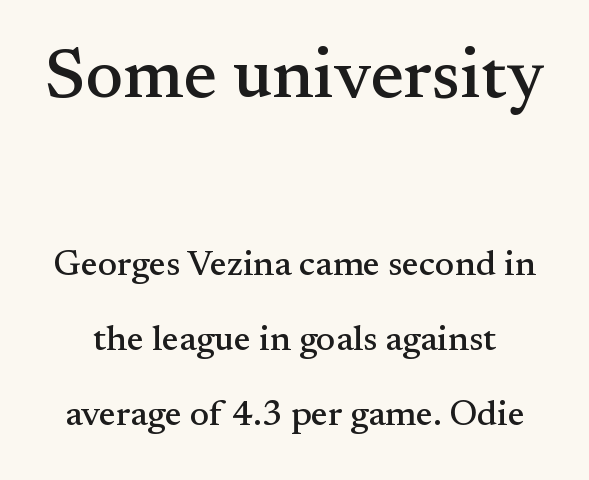
Q: Is the text italic (slanted)? A: No, it is upright.
Q: Is the typeface a serif or a sans-serif typeface? A: Serif.
Q: Is the text underlined? A: No.
Q: Is the spacing between letters normal or unusually wide? A: Normal.
Q: Is the spacing between lines tight, normal or loose? A: Loose.
Q: Which block of text is set in a larger size, the first (top) or the second (bottom)? A: The first (top) one.
Q: Width (condensed, normal, or wide)? A: Normal.
Q: Stroke contrast? A: Medium.
Q: x-height? A: Small.
Q: Monospaced? A: No.
